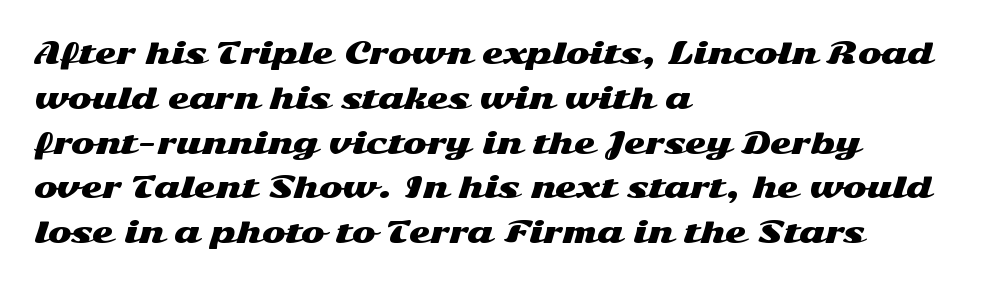
Q: Is the text italic (slanted)? A: Yes.
Q: Is the typeface a serif or a sans-serif typeface? A: Sans-serif.
Q: Is the text underlined? A: No.
Q: How is the paragraph aligned? A: Left-aligned.
Q: Is the spacing between letters normal or unusually wide? A: Normal.
Q: Is the spacing between lines tight, normal or loose? A: Normal.
Q: Width (condensed, normal, or wide)? A: Wide.
Q: Stroke contrast? A: Medium.
Q: x-height? A: Medium.
Q: Monospaced? A: No.
